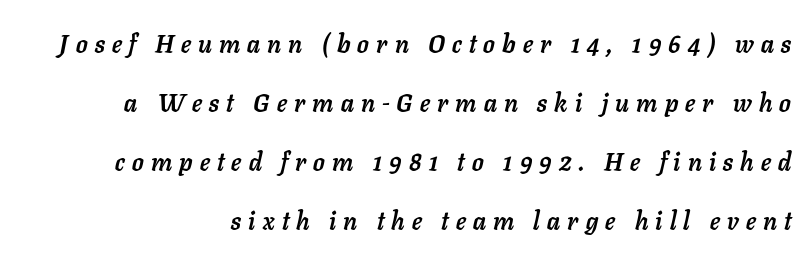
Q: Is the text bold? A: Yes.
Q: Is the text italic (slanted)? A: Yes, it leans right by about 11 degrees.
Q: Is the text underlined? A: No.
Q: How is the paragraph aligned? A: Right-aligned.
Q: Is the spacing between letters normal or unusually wide? A: Unusually wide.
Q: Is the spacing between lines tight, normal or loose? A: Loose.
